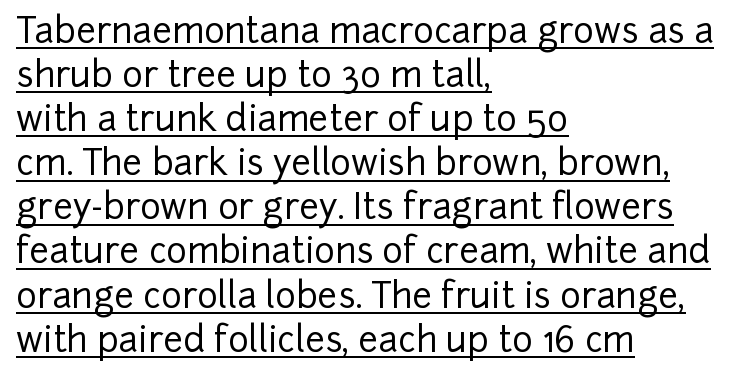
The image shows 35 px sans-serif type, upright; set left-aligned, normal line spacing (1.26x), normal letter spacing, underlined; low stroke contrast and a medium x-height.
